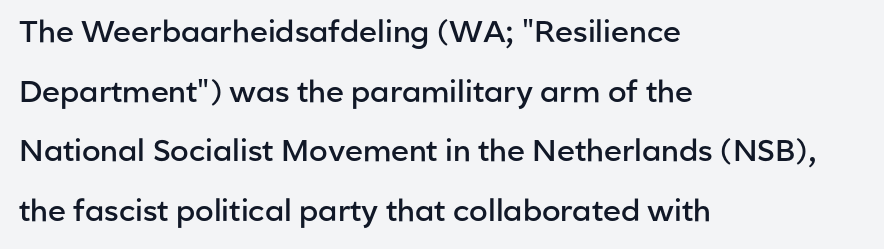
Q: Is the text bold? A: Semi-bold.
Q: Is the text italic (slanted)? A: No, it is upright.
Q: Is the typeface a serif or a sans-serif typeface? A: Sans-serif.
Q: Is the text underlined? A: No.
Q: How is the paragraph aligned? A: Left-aligned.
Q: Is the spacing between letters normal or unusually wide? A: Normal.
Q: Is the spacing between lines tight, normal or loose? A: Loose.
Q: Width (condensed, normal, or wide)? A: Normal.
Q: Stroke contrast? A: Low.
Q: x-height? A: Medium.
Q: Monospaced? A: No.
